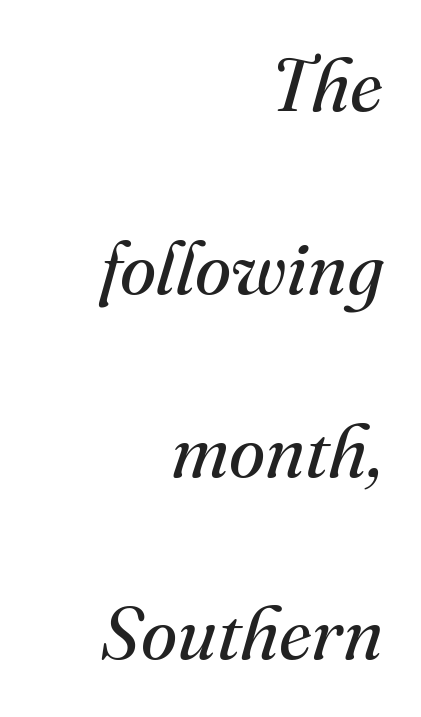
Spacing between characters is what you'd get straight out of the box. The area under the type is left untouched. Compared with a typical body face, this is equally light or lighter still. Look at the bottom of the vertical strokes: they flare into serifs here.
